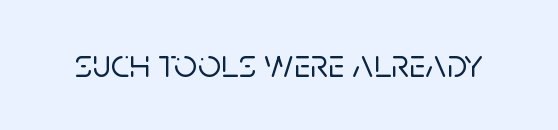
The image shows 40 px sans-serif type, upright; set normal letter spacing, not underlined; low stroke contrast and a large x-height.
